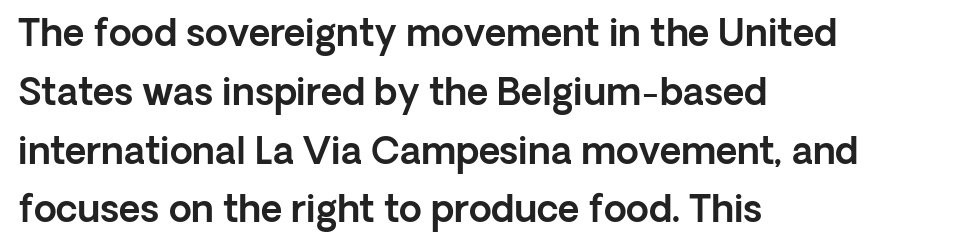
Q: Is the text italic (slanted)? A: No, it is upright.
Q: Is the typeface a serif or a sans-serif typeface? A: Sans-serif.
Q: Is the text underlined? A: No.
Q: How is the paragraph aligned? A: Left-aligned.
Q: Is the spacing between letters normal or unusually wide? A: Normal.
Q: Is the spacing between lines tight, normal or loose? A: Normal.
Q: Width (condensed, normal, or wide)? A: Normal.
Q: x-height? A: Medium.
Q: Monospaced? A: No.
